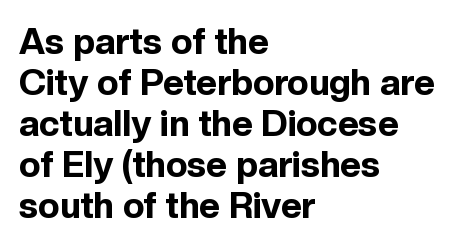
{"serif": "no", "italic": "no", "bold": "yes", "weight": "bold", "width": "normal", "x_height": "medium", "monospaced": "no", "underline": "no", "align": "left", "line_spacing": "tight", "line_spacing_ratio": 1.14, "letter_spacing": "normal", "letter_spacing_em": 0.0, "glyph_px": 36}
